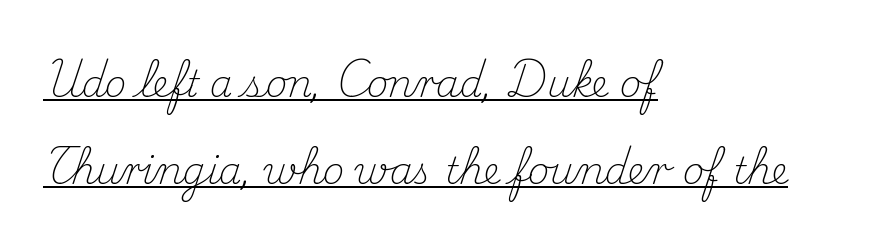
The rendering uses natural spacing where letterforms have individual widths. Yep, those are serifs on the letters. Decoration check: the copy is underlined. Stroke mass is kept to a normal reading level or below. In terms of letterspacing, this is plain default setting.
